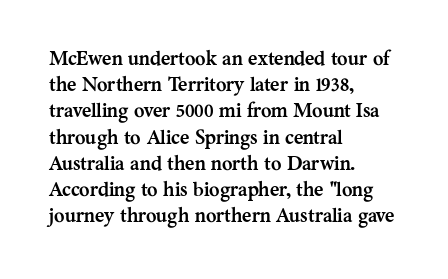
{"italic": "no", "bold": "yes", "underline": "no", "align": "left", "line_spacing": "normal", "line_spacing_ratio": 1.31, "letter_spacing": "normal", "letter_spacing_em": 0.0, "glyph_px": 20}
